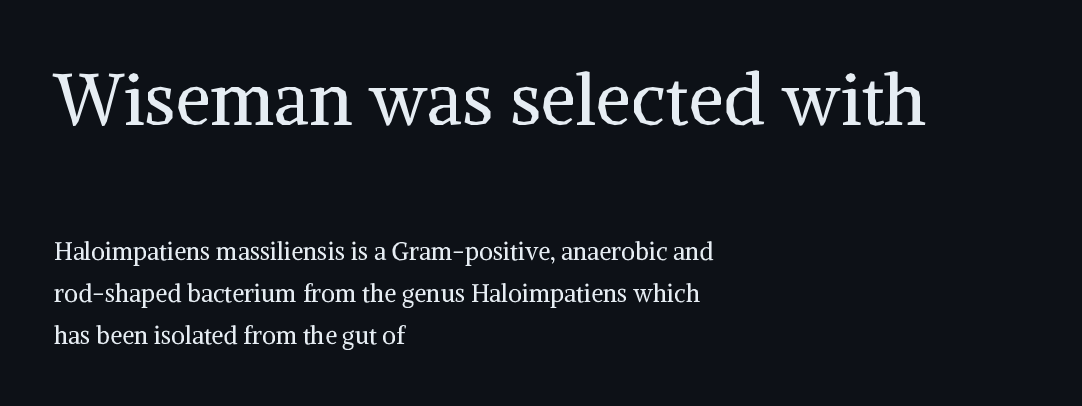
The image shows 71 px regular-weight serif type, upright; set left-aligned, line spacing 1.76x, normal letter spacing, not underlined; the first (top) block is 2.96x larger; medium stroke contrast and a medium x-height.
